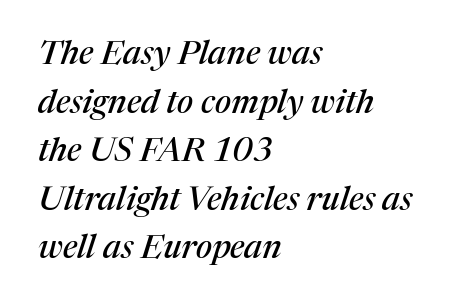
The image shows 33 px serif type, italic (leaning right); set left-aligned, normal line spacing (1.47x), normal letter spacing, not underlined; medium stroke contrast and a medium x-height.
